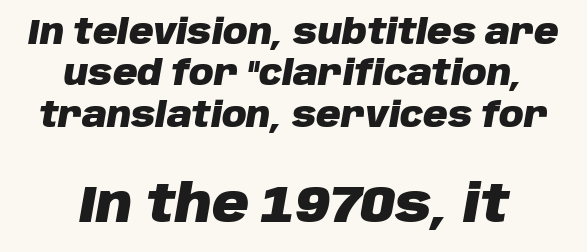
The image shows 51 px heavy type, italic (leaning right); set centered, line spacing 1.22x, normal letter spacing, not underlined; the second (bottom) block is 1.5x larger; low stroke contrast and a large x-height.
